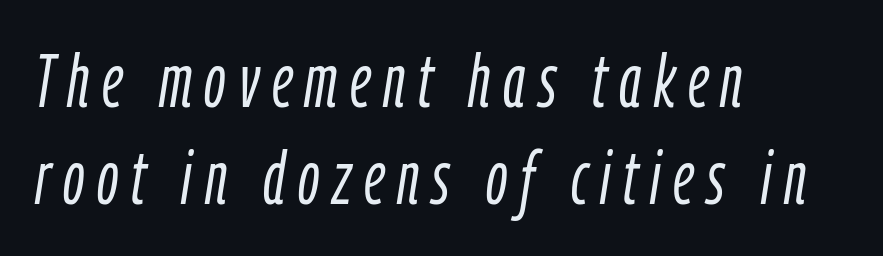
{"italic": "yes", "lean": "right", "slant_degrees": 9, "bold": "no", "weight": "light", "width": "condensed", "stroke_contrast": "low", "x_height": "medium", "monospaced": "no", "underline": "no", "align": "left", "line_spacing": "normal", "line_spacing_ratio": 1.31, "glyph_px": 74}
